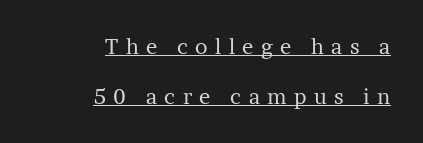
The image shows 21 px text type, upright; set right-aligned, loose line spacing (2.36x), unusually wide letter spacing (+0.35 em), underlined.
